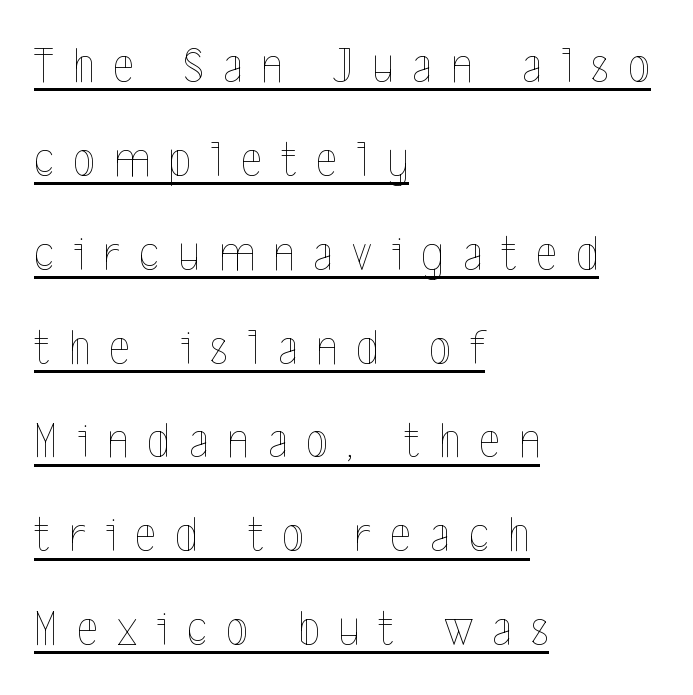
The image shows 51 px thin, condensed type, upright; set left-aligned, line spacing 1.84x, unusually wide letter spacing (+0.37 em), underlined; a medium x-height.
